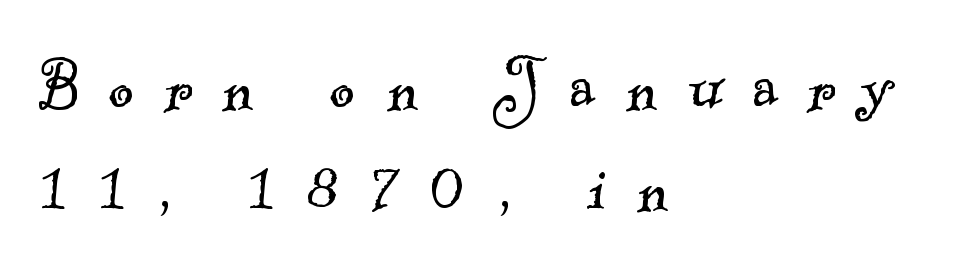
The image shows 77 px light serif type; set left-aligned, normal line spacing (1.31x), unusually wide letter spacing (+0.4 em), not underlined; a small x-height.
